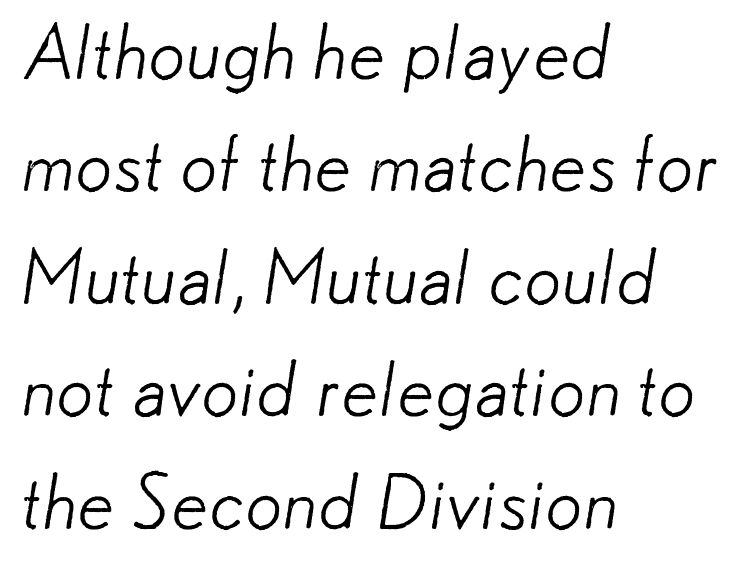
The image shows 74 px light sans-serif type; set left-aligned, normal line spacing (1.52x), normal letter spacing, not underlined; low stroke contrast and a small x-height.
